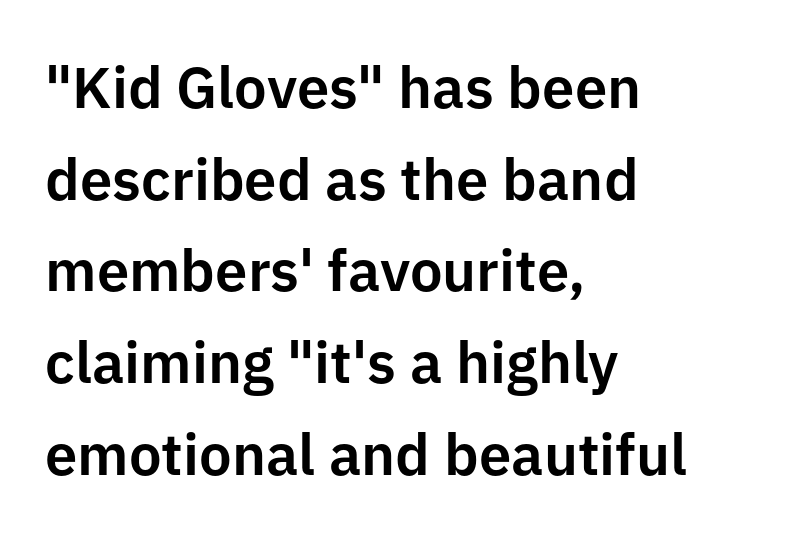
{"serif": "no", "italic": "no", "width": "normal", "stroke_contrast": "low", "x_height": "medium", "monospaced": "no", "underline": "no", "align": "left", "line_spacing": "normal", "line_spacing_ratio": 1.58, "letter_spacing": "normal", "letter_spacing_em": 0.0, "glyph_px": 58}
